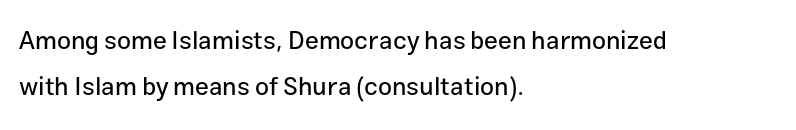
Q: Is the text italic (slanted)? A: No, it is upright.
Q: Is the text underlined? A: No.
Q: How is the paragraph aligned? A: Left-aligned.
Q: Is the spacing between letters normal or unusually wide? A: Normal.
